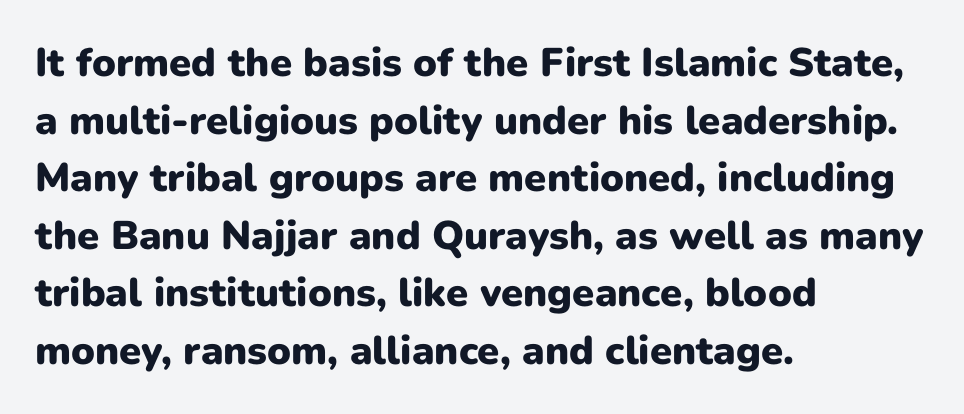
Q: Is the text bold? A: Yes.
Q: Is the text italic (slanted)? A: No, it is upright.
Q: Is the typeface a serif or a sans-serif typeface? A: Sans-serif.
Q: Is the text underlined? A: No.
Q: How is the paragraph aligned? A: Left-aligned.
Q: Is the spacing between letters normal or unusually wide? A: Normal.
Q: Is the spacing between lines tight, normal or loose? A: Normal.
Q: Width (condensed, normal, or wide)? A: Normal.
Q: Stroke contrast? A: Low.
Q: x-height? A: Medium.
Q: Monospaced? A: No.
